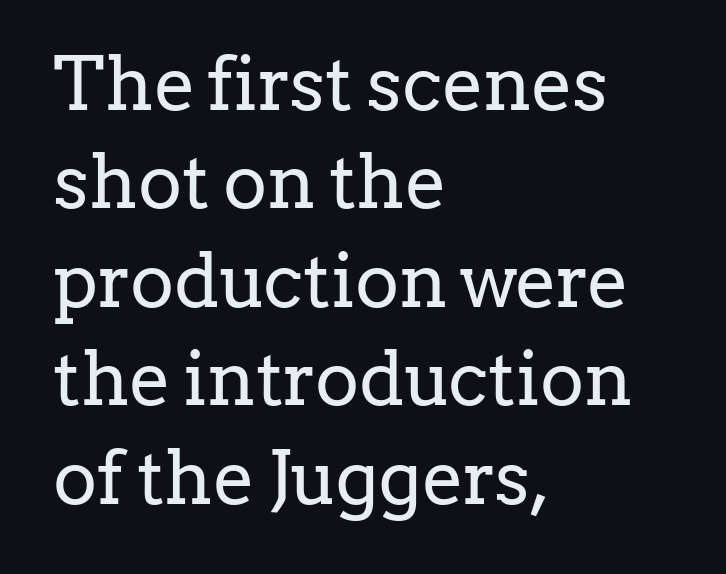
The font family rendered here belongs to the serif group. Rendered with straight, roman letterforms. Vertically, the passage feels balanced, rows spaced as you'd expect. The tracking reads as untouched default to a designer's eye. Varying glyph widths throughout — classic text-font behaviour.
